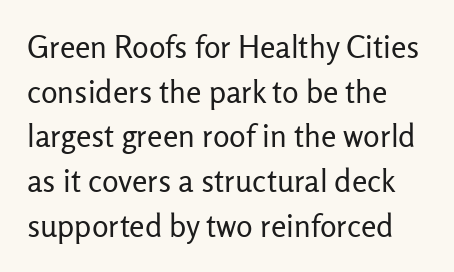
Q: Is the text bold? A: No.
Q: Is the text italic (slanted)? A: No, it is upright.
Q: Is the typeface a serif or a sans-serif typeface? A: Sans-serif.
Q: Is the text underlined? A: No.
Q: Is the spacing between letters normal or unusually wide? A: Normal.
Q: Is the spacing between lines tight, normal or loose? A: Normal.
Q: Width (condensed, normal, or wide)? A: Normal.
Q: Stroke contrast? A: Low.
Q: x-height? A: Medium.
Q: Monospaced? A: No.
